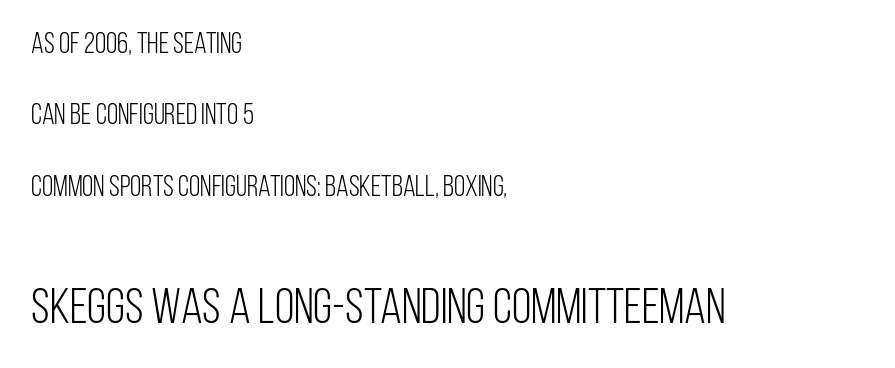
The image shows 50 px light, condensed sans-serif type, upright; set left-aligned, loose line spacing (2.46x), normal letter spacing, not underlined; the second (bottom) block is 1.72x larger; low stroke contrast and a large x-height.
